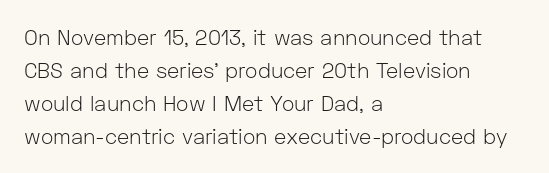
The image shows 21 px text type, upright; set left-aligned, normal line spacing (1.57x), normal letter spacing, not underlined.
